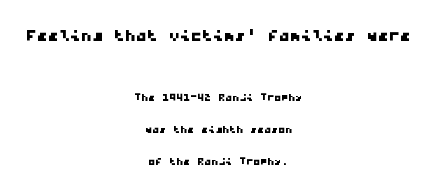
{"underline": "no", "align": "center", "line_spacing": "loose", "line_spacing_ratio": 2.26, "letter_spacing": "normal", "letter_spacing_em": 0.0, "larger_block": "first", "size_ratio": 1.57, "glyph_px": 22}
